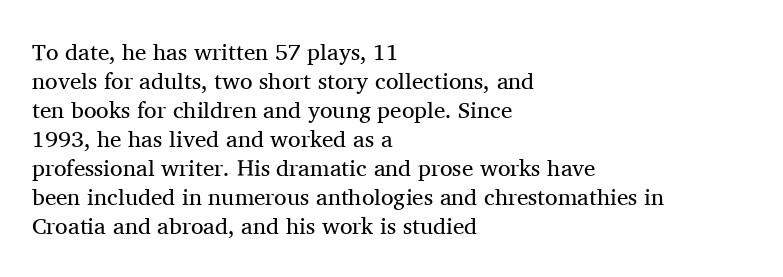
Q: Is the text bold? A: No.
Q: Is the text italic (slanted)? A: No, it is upright.
Q: Is the text underlined? A: No.
Q: How is the paragraph aligned? A: Left-aligned.
Q: Is the spacing between letters normal or unusually wide? A: Normal.
Q: Is the spacing between lines tight, normal or loose? A: Normal.
